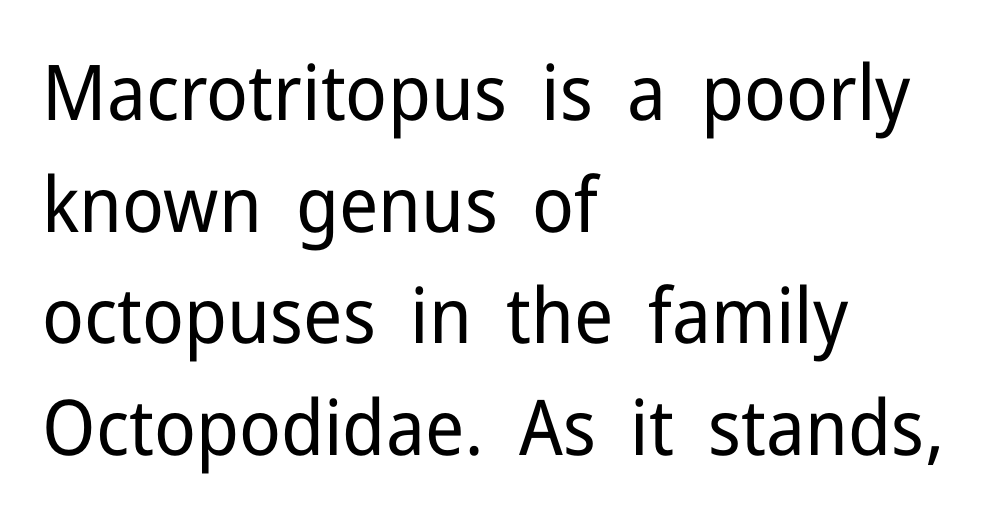
Q: Is the text bold? A: No.
Q: Is the text italic (slanted)? A: No, it is upright.
Q: Is the typeface a serif or a sans-serif typeface? A: Sans-serif.
Q: Is the text underlined? A: No.
Q: How is the paragraph aligned? A: Left-aligned.
Q: Is the spacing between letters normal or unusually wide? A: Normal.
Q: Is the spacing between lines tight, normal or loose? A: Normal.
Q: Width (condensed, normal, or wide)? A: Normal.
Q: Stroke contrast? A: Low.
Q: x-height? A: Medium.
Q: Monospaced? A: No.
